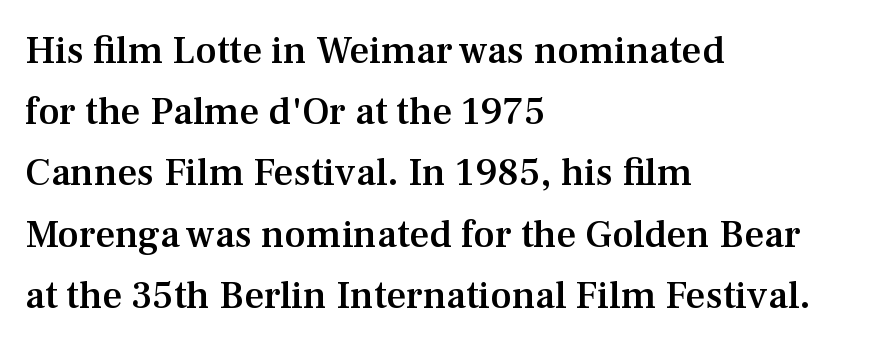
{"serif": "yes", "italic": "no", "bold": "semi", "weight": "semibold", "width": "normal", "stroke_contrast": "medium", "x_height": "medium", "monospaced": "no", "underline": "no", "align": "left", "line_spacing": "normal", "line_spacing_ratio": 1.57, "letter_spacing": "normal", "letter_spacing_em": 0.0, "glyph_px": 39}
